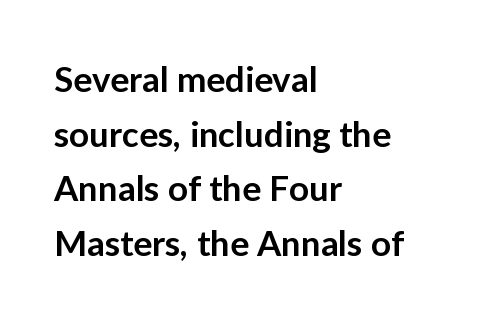
Q: Is the text bold? A: Semi-bold.
Q: Is the text italic (slanted)? A: No, it is upright.
Q: Is the typeface a serif or a sans-serif typeface? A: Sans-serif.
Q: Is the text underlined? A: No.
Q: How is the paragraph aligned? A: Left-aligned.
Q: Is the spacing between letters normal or unusually wide? A: Normal.
Q: Is the spacing between lines tight, normal or loose? A: Normal.
Q: Width (condensed, normal, or wide)? A: Normal.
Q: Stroke contrast? A: Low.
Q: x-height? A: Medium.
Q: Monospaced? A: No.
